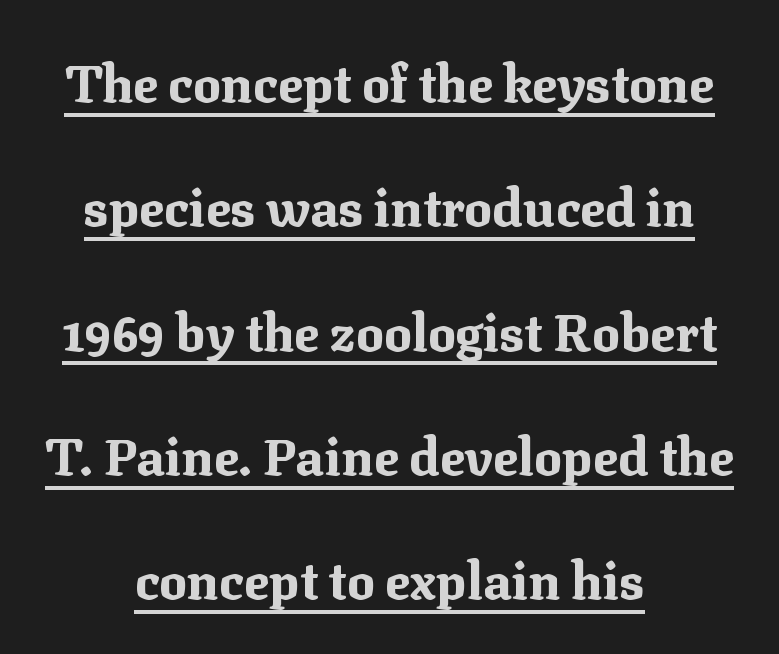
The image shows 52 px bold serif type, upright; set centered, loose line spacing (2.39x), normal letter spacing, underlined; medium stroke contrast and a medium x-height.
